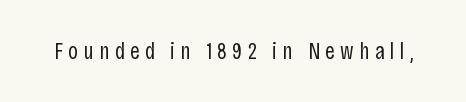
Q: Is the text bold? A: No.
Q: Is the text italic (slanted)? A: No, it is upright.
Q: Is the text underlined? A: No.
Q: Is the spacing between letters normal or unusually wide? A: Unusually wide.
